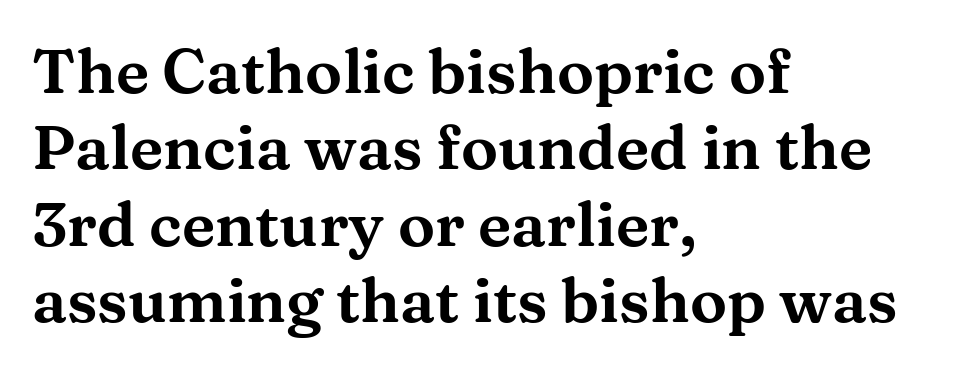
A typesetter would call this proportional, since set widths differ per character. Is the letter spacing exaggerated? No — it looks like the ordinary default. This sample uses a serif face. The typography opts for an upright posture over an oblique one. Words float on clear page, feet unadorned.
